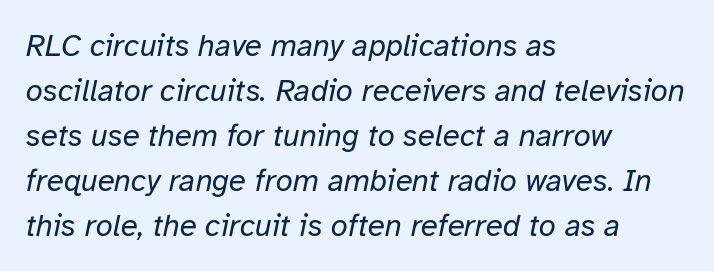
Q: Is the text bold? A: No.
Q: Is the text italic (slanted)? A: Yes, it leans right by about 12 degrees.
Q: Is the text underlined? A: No.
Q: How is the paragraph aligned? A: Left-aligned.
Q: Is the spacing between letters normal or unusually wide? A: Normal.
Q: Is the spacing between lines tight, normal or loose? A: Normal.
Q: Width (condensed, normal, or wide)? A: Normal.
Q: Stroke contrast? A: Low.
Q: x-height? A: Medium.
Q: Monospaced? A: No.
